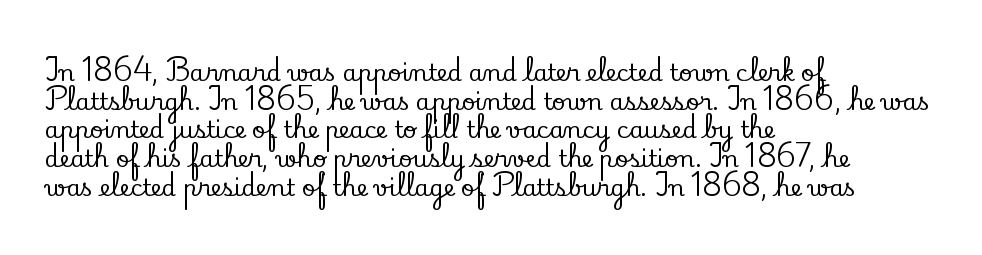
{"italic": "no", "underline": "no", "align": "left", "line_spacing": "normal", "line_spacing_ratio": 1.25, "letter_spacing": "normal", "letter_spacing_em": 0.0, "glyph_px": 23}
